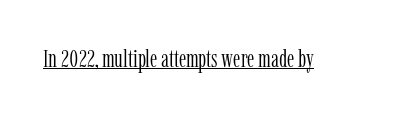
{"italic": "no", "bold": "no", "underline": "yes", "letter_spacing": "normal", "letter_spacing_em": 0.0, "glyph_px": 25}
